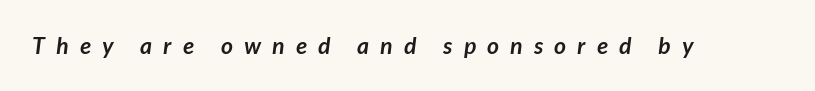
The tracking reads as deliberately expanded to a designer's eye. Lines of text with bare space underneath. This is heavy type, rendered in bold.
